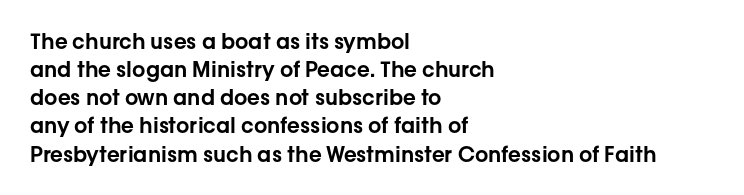
Q: Is the text italic (slanted)? A: No, it is upright.
Q: Is the text underlined? A: No.
Q: How is the paragraph aligned? A: Left-aligned.
Q: Is the spacing between letters normal or unusually wide? A: Normal.
Q: Is the spacing between lines tight, normal or loose? A: Normal.
